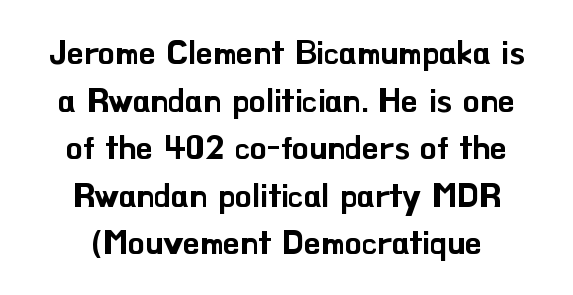
The rendering uses a moderate line-height, typical for paragraphs. Nothing unusual about the tracking: characters are spaced as the font intends. Is this a fixed-width face? No — the glyphs have proportional, varying widths. Bare-footed words on every line. Italic? Not at all — the glyphs are vertical. In terms of letterform style, serifs are entirely absent.
